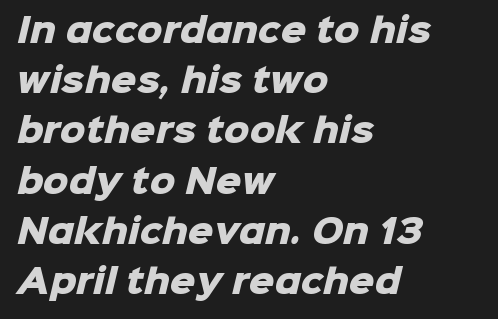
This sample uses a sans-serif face. Does the copy run flush right? No — it runs flush left. These lines are rendered in a variable-pitch font. Default kerning and tracking; the words read as compact shapes. The space between consecutive lines is moderate.
